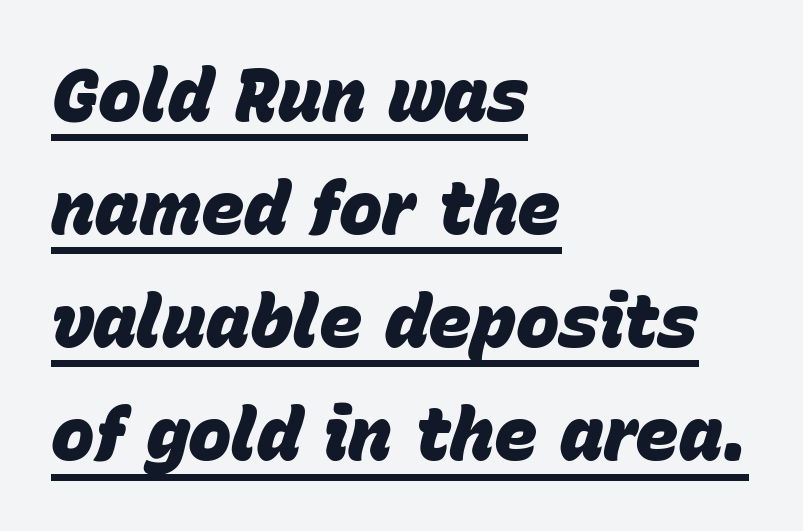
Is the letter spacing exaggerated? No — it looks like the ordinary default. Successive baselines arrive at the customary interval. This sample has the flowing, uneven cadence of proportional lettering. The typesetting leans heavy: a genuine bold. Each line of the rendering has a horizontal stroke beneath the glyphs.
